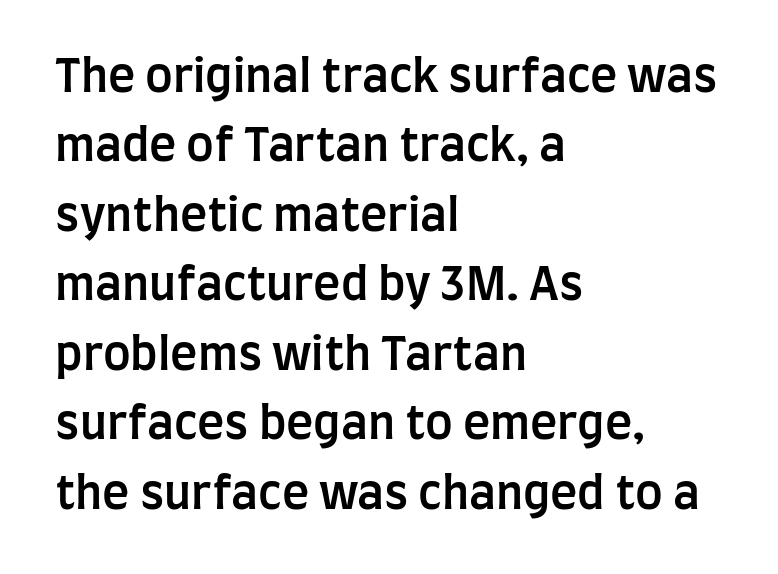
{"serif": "no", "italic": "no", "bold": "semi", "weight": "semibold", "width": "condensed", "stroke_contrast": "low", "x_height": "large", "monospaced": "no", "underline": "no", "align": "left", "line_spacing": "normal", "line_spacing_ratio": 1.51, "letter_spacing": "normal", "letter_spacing_em": 0.0, "glyph_px": 46}
